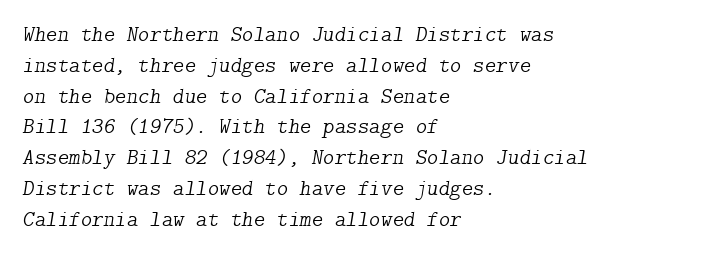
{"italic": "yes", "lean": "right", "slant_degrees": 9, "bold": "no", "underline": "no", "align": "left", "line_spacing": "normal", "line_spacing_ratio": 1.4, "letter_spacing": "normal", "letter_spacing_em": 0.0, "glyph_px": 22}
